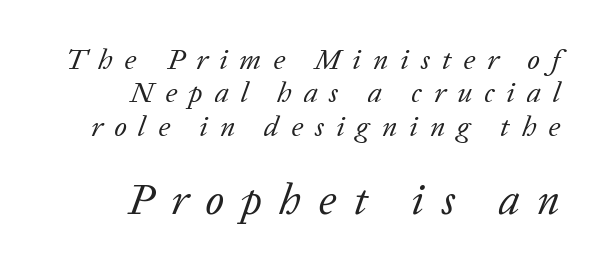
Horizontal alignment here is rightward, an uncommon choice for prose. Quick note: underline off. Summary of vertical rhythm: compact, with narrow interline spacing. Typographically, this falls in the serif category. The letterforms stand isolated, each surrounded by extra space. A student would notice the bottom passage is typeset larger than what precedes it.
